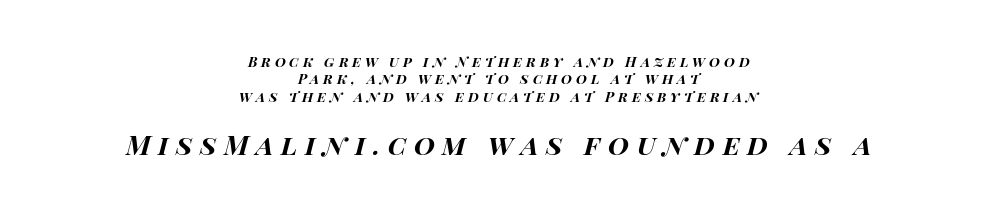
Q: Is the text bold? A: Yes.
Q: Is the text italic (slanted)? A: Yes, it leans right by about 15 degrees.
Q: Is the text underlined? A: No.
Q: How is the paragraph aligned? A: Centered.
Q: Is the spacing between letters normal or unusually wide? A: Unusually wide.
Q: Is the spacing between lines tight, normal or loose? A: Normal.
Q: Which block of text is set in a larger size, the first (top) or the second (bottom)? A: The second (bottom) one.
